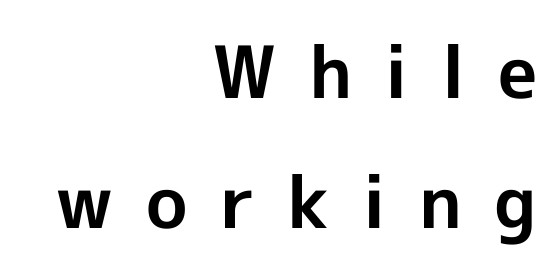
{"serif": "no", "italic": "no", "bold": "yes", "weight": "bold", "width": "normal", "x_height": "medium", "monospaced": "no", "underline": "no", "align": "right", "line_spacing_ratio": 1.8, "letter_spacing": "wide", "letter_spacing_em": 0.45, "glyph_px": 72}
